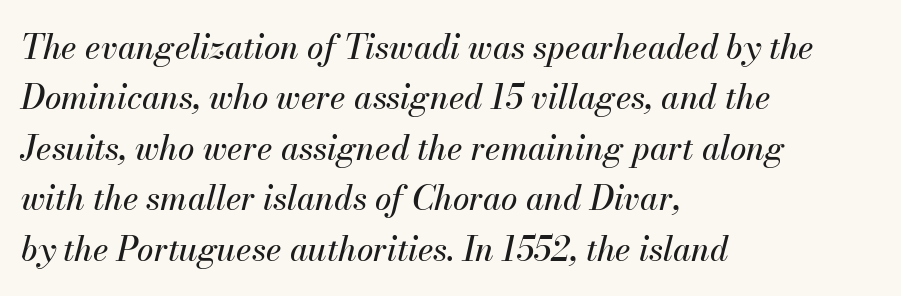
The image shows 33 px text type, italic (leaning right); set left-aligned, normal line spacing (1.53x), normal letter spacing, not underlined; medium stroke contrast and a small x-height.
